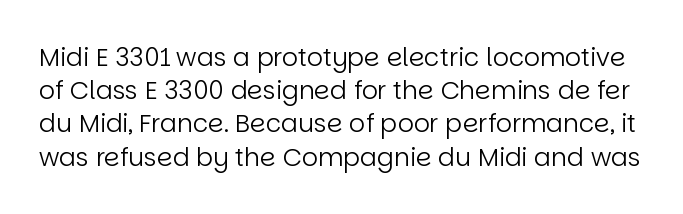
The image shows 25 px text type, upright; set normal line spacing (1.33x), normal letter spacing, not underlined.
